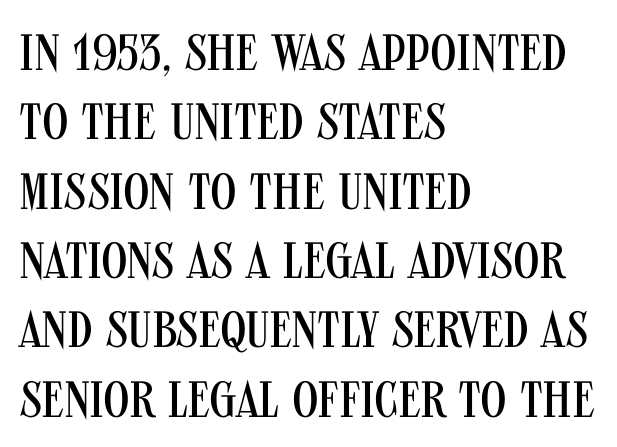
The image shows 51 px regular-weight, condensed sans-serif type, upright; set left-aligned, normal line spacing (1.36x), normal letter spacing, not underlined; medium stroke contrast and a large x-height.
